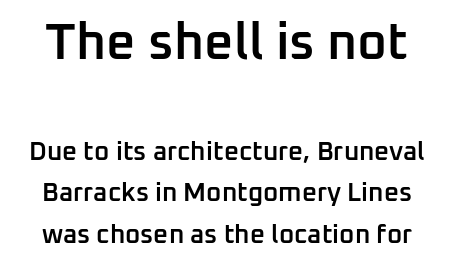
The image shows 51 px semibold sans-serif type, upright; set normal line spacing (1.58x), normal letter spacing, not underlined; the first (top) block is 1.96x larger; low stroke contrast and a medium x-height.
